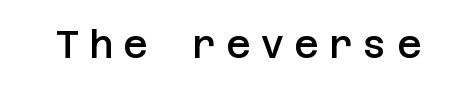
Q: Is the text bold? A: Semi-bold.
Q: Is the text italic (slanted)? A: No, it is upright.
Q: Is the typeface a serif or a sans-serif typeface? A: Sans-serif.
Q: Is the text underlined? A: No.
Q: Is the spacing between letters normal or unusually wide? A: Unusually wide.
Q: Width (condensed, normal, or wide)? A: Normal.
Q: Stroke contrast? A: Low.
Q: x-height? A: Large.
